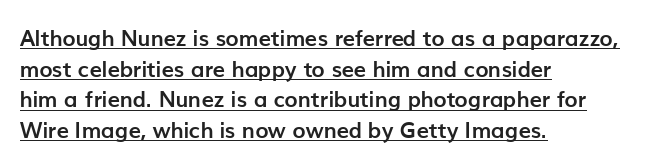
Vertical spacing — default. Does the copy run flush right? No — it runs flush left. Every word sits above its own underline. Characters remain perfectly vertical along every line.
